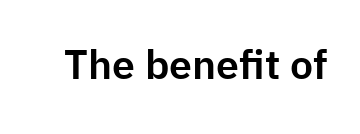
The image shows 41 px sans-serif type, upright; set normal letter spacing, not underlined; low stroke contrast and a medium x-height.
